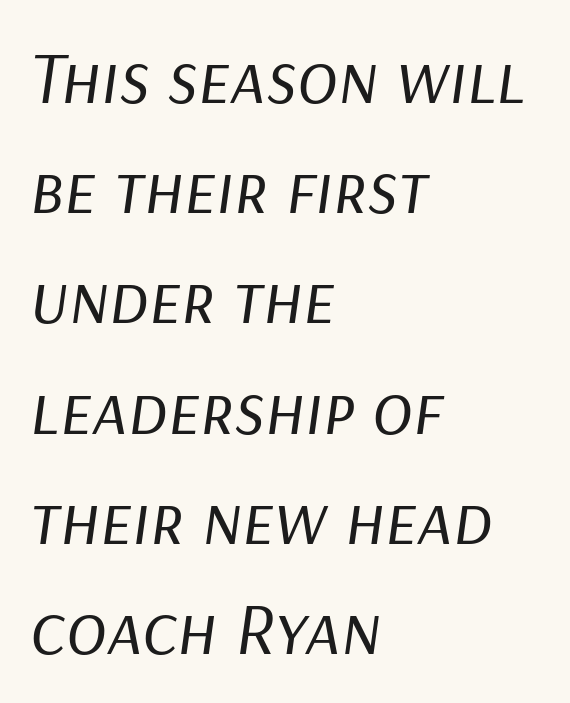
Q: Is the text bold? A: No.
Q: Is the text italic (slanted)? A: Yes, it leans right by about 9 degrees.
Q: Is the text underlined? A: No.
Q: How is the paragraph aligned? A: Left-aligned.
Q: Is the spacing between letters normal or unusually wide? A: Normal.
Q: Is the spacing between lines tight, normal or loose? A: Normal.
Q: Width (condensed, normal, or wide)? A: Normal.
Q: Stroke contrast? A: Low.
Q: x-height? A: Medium.
Q: Monospaced? A: No.
